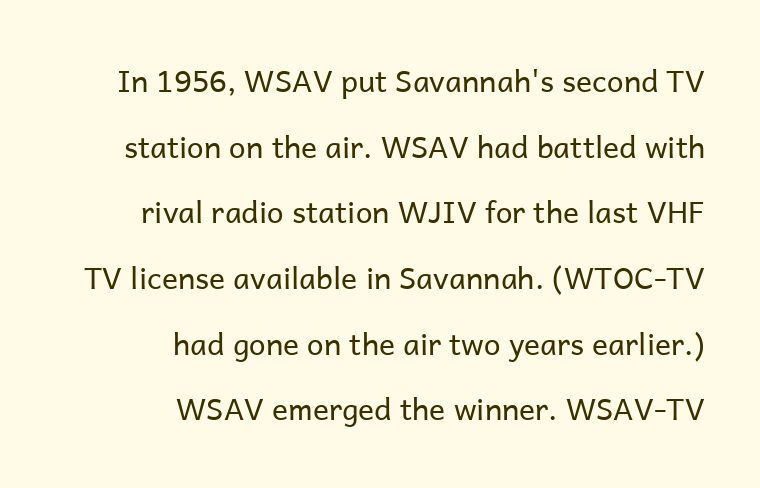
{"serif": "no", "italic": "no", "bold": "no", "weight": "regular", "width": "normal", "stroke_contrast": "low", "x_height": "medium", "monospaced": "no", "underline": "no", "align": "right", "line_spacing": "loose", "line_spacing_ratio": 2.19, "letter_spacing": "normal", "letter_spacing_em": 0.0, "glyph_px": 30}
